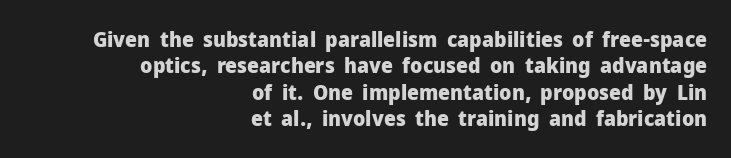
The image shows 21 px bold type, upright; set right-aligned, normal line spacing (1.26x), normal letter spacing, not underlined.
